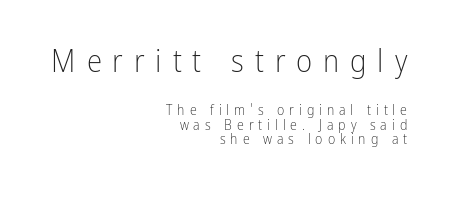
The image shows 31 px light, condensed sans-serif type, upright; set right-aligned, tight line spacing (1.04x), unusually wide letter spacing (+0.35 em), not underlined; the first (top) block is 2.21x larger; low stroke contrast and a medium x-height.
